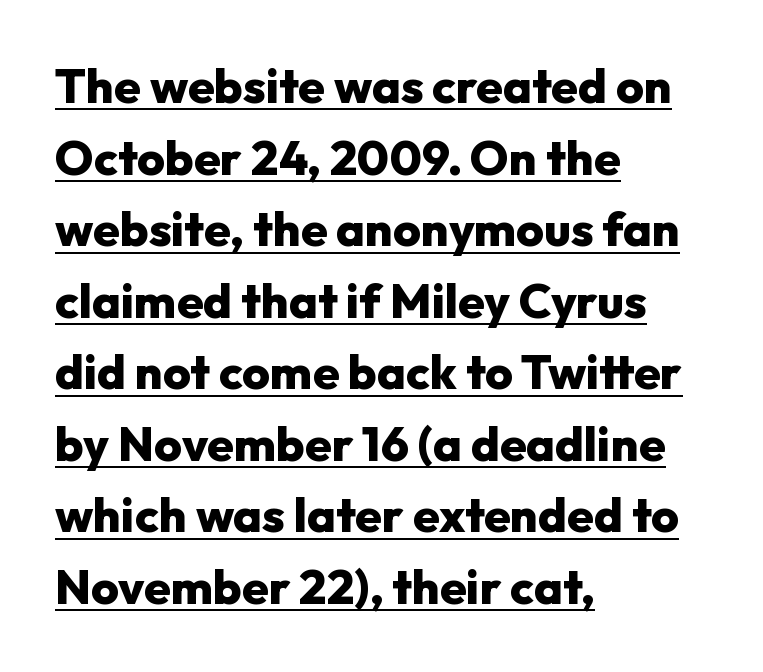
You can tell it's not italic because the verticals are truly vertical. This sample carries an underscore along the baseline area. The horizontal fit of the characters is conventional and even. Every letter is thick-stroked: bold, no question. The face used here is proportionally spaced, like ordinary book or web type.
